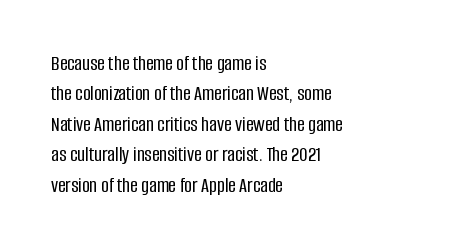
Q: Is the text italic (slanted)? A: No, it is upright.
Q: Is the text underlined? A: No.
Q: How is the paragraph aligned? A: Left-aligned.
Q: Is the spacing between letters normal or unusually wide? A: Normal.
Q: Is the spacing between lines tight, normal or loose? A: Normal.
